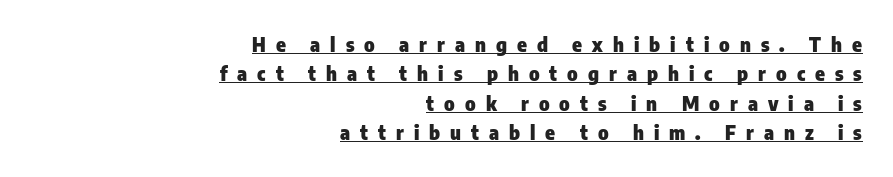
Q: Is the text bold? A: Yes.
Q: Is the text italic (slanted)? A: No, it is upright.
Q: Is the text underlined? A: Yes.
Q: How is the paragraph aligned? A: Right-aligned.
Q: Is the spacing between letters normal or unusually wide? A: Unusually wide.
Q: Is the spacing between lines tight, normal or loose? A: Normal.
